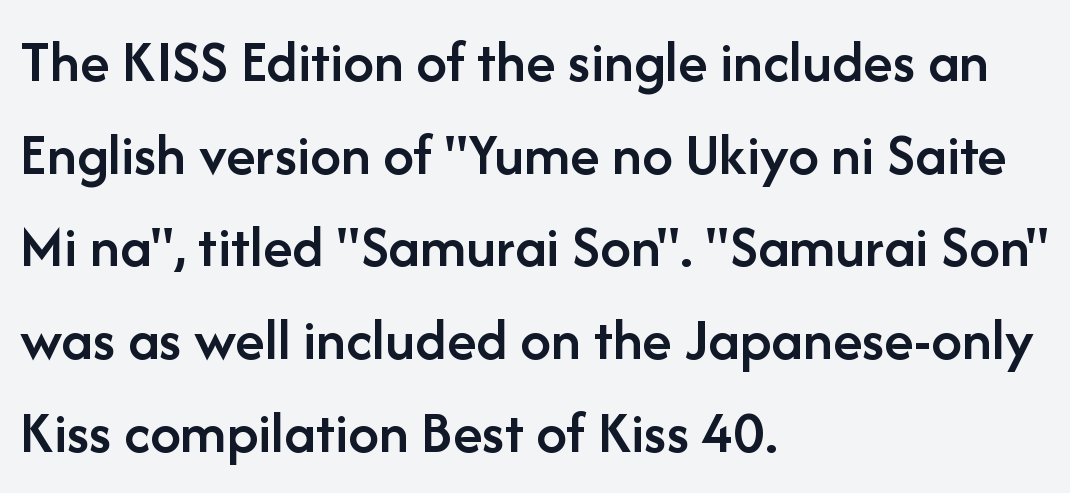
{"serif": "no", "italic": "no", "bold": "semi", "weight": "semibold", "width": "normal", "stroke_contrast": "low", "x_height": "medium", "monospaced": "no", "underline": "no", "align": "left", "line_spacing": "normal", "line_spacing_ratio": 1.52, "letter_spacing": "normal", "letter_spacing_em": 0.0, "glyph_px": 61}
